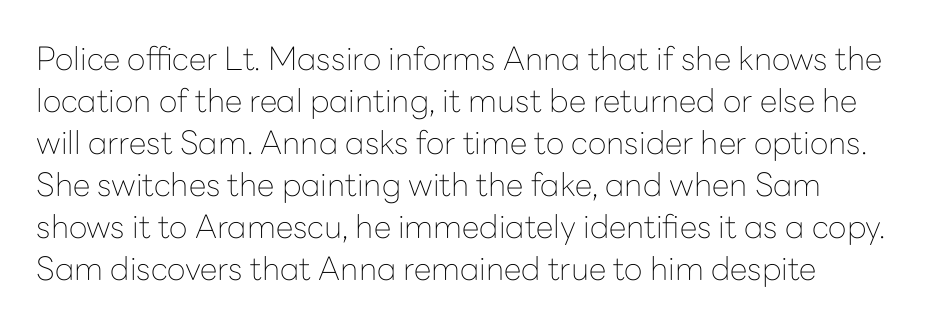
{"serif": "no", "italic": "no", "bold": "no", "weight": "thin", "width": "normal", "stroke_contrast": "low", "x_height": "medium", "monospaced": "no", "underline": "no", "line_spacing": "normal", "line_spacing_ratio": 1.31, "letter_spacing": "normal", "letter_spacing_em": 0.0, "glyph_px": 32}
